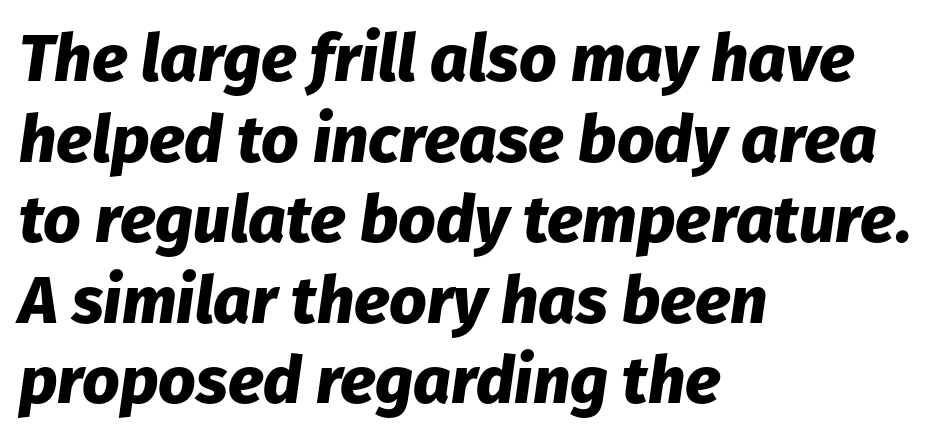
The image shows 66 px heavy type, italic (leaning right); set left-aligned, line spacing 1.22x, normal letter spacing, not underlined; low stroke contrast and a medium x-height.
